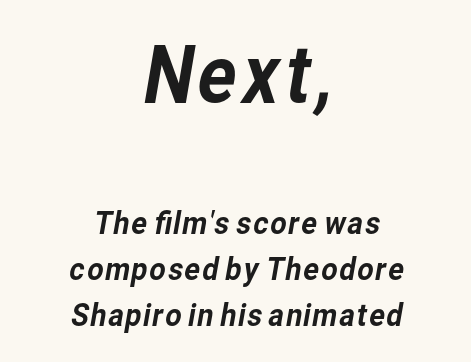
Q: Is the typeface a serif or a sans-serif typeface? A: Sans-serif.
Q: Is the text underlined? A: No.
Q: How is the paragraph aligned? A: Centered.
Q: Is the spacing between letters normal or unusually wide? A: Normal.
Q: Is the spacing between lines tight, normal or loose? A: Normal.
Q: Which block of text is set in a larger size, the first (top) or the second (bottom)? A: The first (top) one.
Q: Width (condensed, normal, or wide)? A: Normal.
Q: Stroke contrast? A: Low.
Q: x-height? A: Medium.
Q: Monospaced? A: No.
